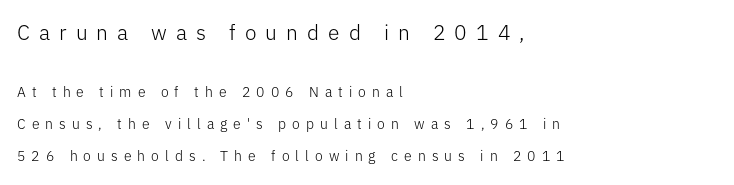
Q: Is the text bold? A: No.
Q: Is the text italic (slanted)? A: No, it is upright.
Q: Is the text underlined? A: No.
Q: How is the paragraph aligned? A: Left-aligned.
Q: Is the spacing between letters normal or unusually wide? A: Unusually wide.
Q: Is the spacing between lines tight, normal or loose? A: Loose.
Q: Which block of text is set in a larger size, the first (top) or the second (bottom)? A: The first (top) one.
